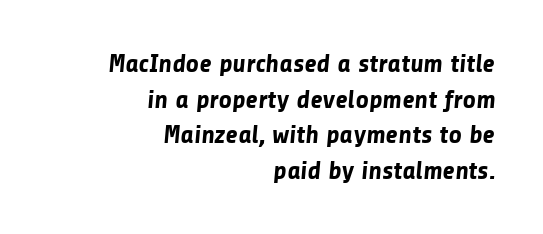
Q: Is the text bold? A: Yes.
Q: Is the text underlined? A: No.
Q: How is the paragraph aligned? A: Right-aligned.
Q: Is the spacing between letters normal or unusually wide? A: Normal.
Q: Is the spacing between lines tight, normal or loose? A: Normal.
